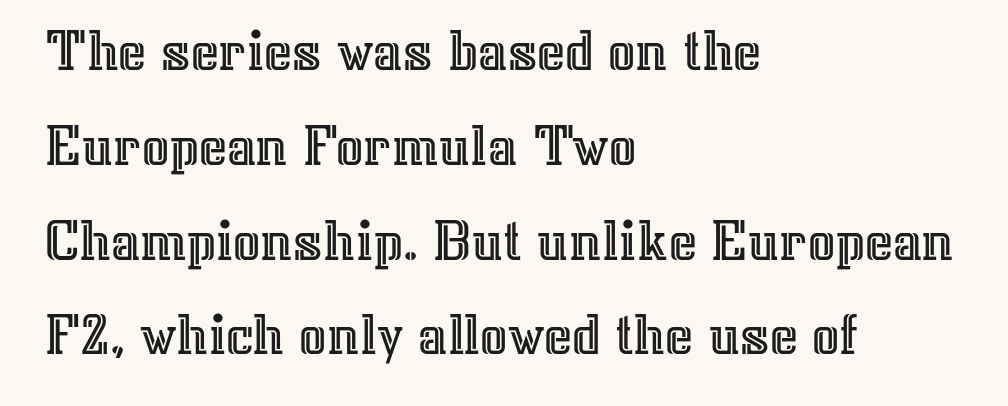
Line beginnings align vertically; line endings do not. Proportional: the letters do not fall into vertical columns. Words appear dense and cohesive because spacing is normal. The passage shown is not underscored anywhere. Is there much room between lines? A standard amount, neither cramped nor airy. Tall strokes in this sample are plumb rather than angled.
